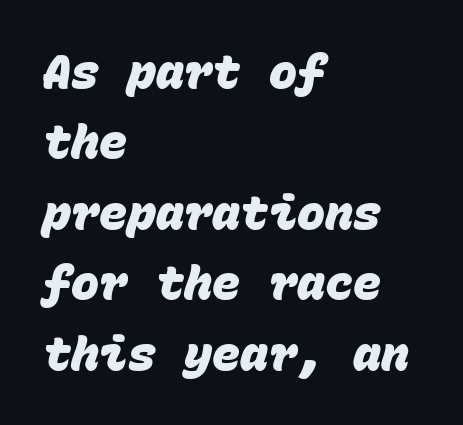
{"serif": "no", "bold": "yes", "weight": "heavy", "width": "normal", "stroke_contrast": "low", "x_height": "large", "monospaced": "yes", "underline": "no", "align": "left", "line_spacing": "normal", "line_spacing_ratio": 1.5, "letter_spacing": "normal", "letter_spacing_em": 0.0, "glyph_px": 47}
